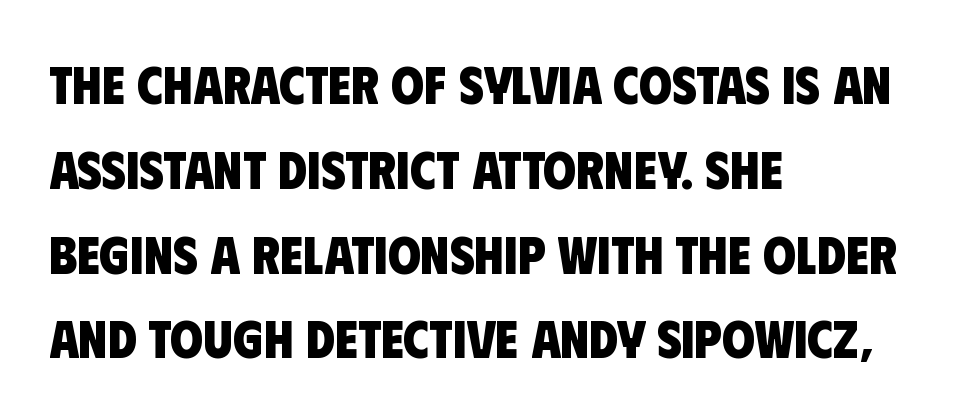
{"serif": "no", "bold": "yes", "weight": "heavy", "width": "condensed", "stroke_contrast": "low", "x_height": "large", "monospaced": "no", "underline": "no", "align": "left", "line_spacing": "normal", "line_spacing_ratio": 1.6, "letter_spacing": "normal", "letter_spacing_em": 0.0, "glyph_px": 53}
